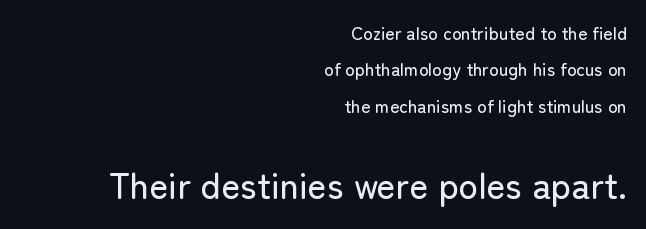
The rag falls on the left side of this text block. The face used here is a sans, in the tradition of grotesques and geometrics. Rows of type keep a wide berth in the vertical direction. The emphasis by scale lands on block number two, below. Spacing verdict: proportional, widths tailored to each character. Quick note: not italic, upright.
